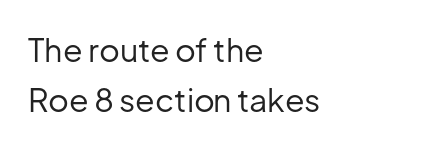
{"serif": "no", "italic": "no", "bold": "no", "weight": "regular", "width": "normal", "stroke_contrast": "low", "x_height": "medium", "monospaced": "no", "underline": "no", "align": "left", "line_spacing": "normal", "line_spacing_ratio": 1.57, "letter_spacing": "normal", "letter_spacing_em": 0.0, "glyph_px": 32}
